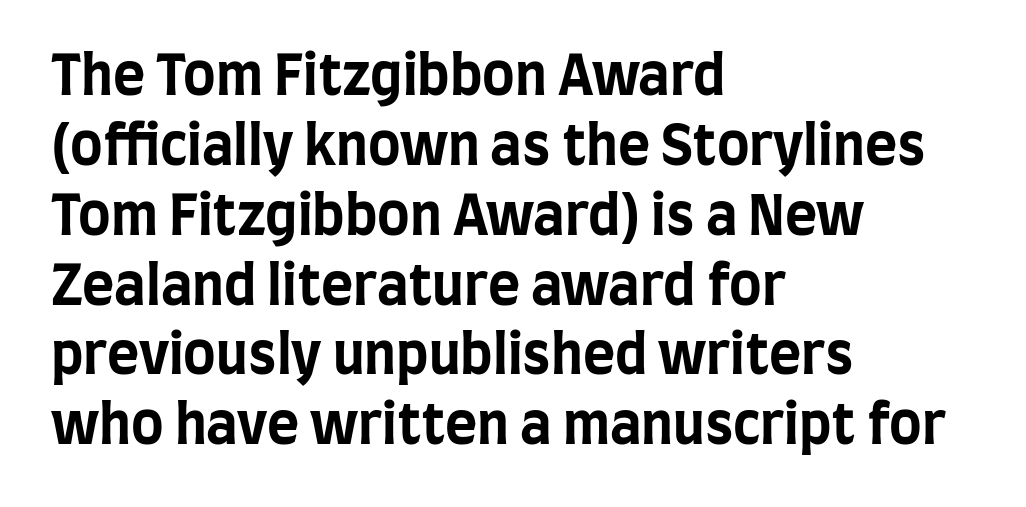
Rows of type keep a routine distance in the vertical direction. Here the designer chose a conventional face with non-uniform glyph widths. The tracking reads as untouched default to a designer's eye. Descender tails drop into unmarked territory.
